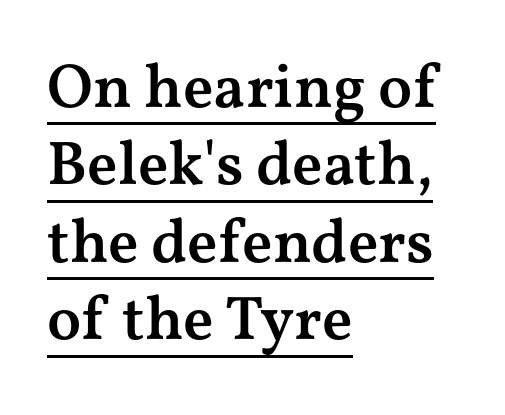
Summary of vertical rhythm: regular, with standard interline spacing. Short note: letters normally spaced. Each glyph is drawn with semibold strokes, heavier than normal yet not fully bold. The passage shown is typed in a proportional face where columns would drift.
